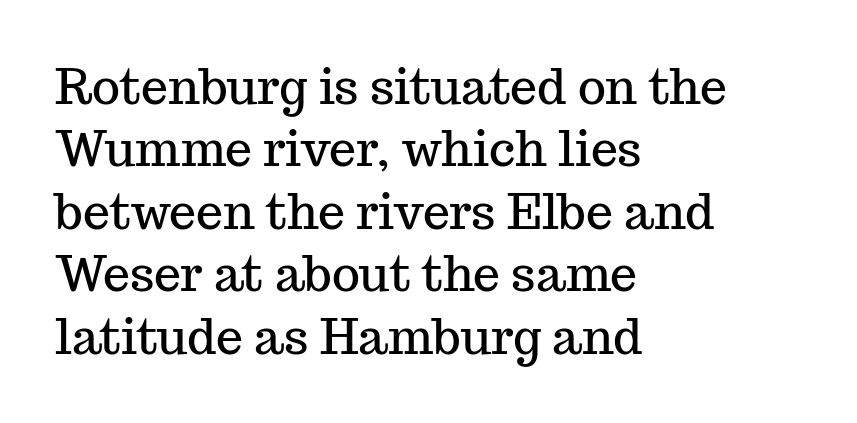
{"serif": "yes", "italic": "no", "width": "normal", "stroke_contrast": "medium", "x_height": "medium", "monospaced": "no", "underline": "no", "align": "left", "line_spacing": "normal", "line_spacing_ratio": 1.3, "letter_spacing": "normal", "letter_spacing_em": 0.0, "glyph_px": 48}
